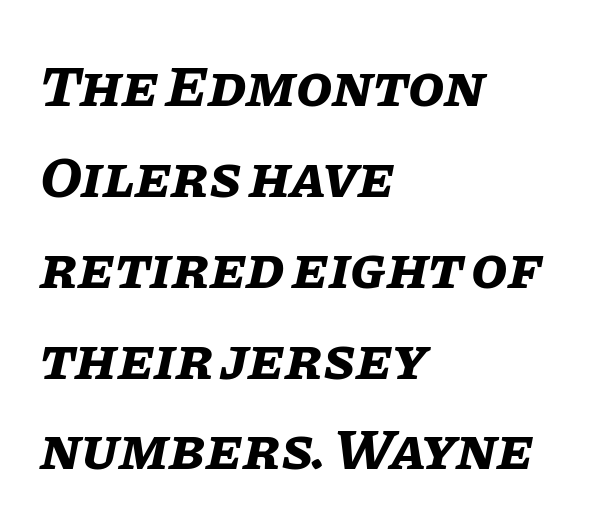
Q: Is the text bold? A: Yes.
Q: Is the text italic (slanted)? A: Yes, it leans right by about 11 degrees.
Q: Is the text underlined? A: No.
Q: How is the paragraph aligned? A: Left-aligned.
Q: Is the spacing between letters normal or unusually wide? A: Normal.
Q: Is the spacing between lines tight, normal or loose? A: Normal.
Q: Width (condensed, normal, or wide)? A: Normal.
Q: Stroke contrast? A: Low.
Q: x-height? A: Large.
Q: Monospaced? A: No.
